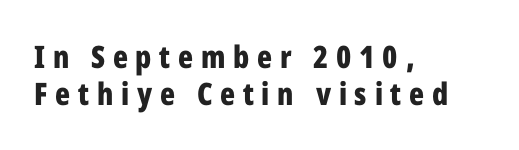
{"serif": "no", "italic": "no", "bold": "yes", "weight": "bold", "width": "condensed", "stroke_contrast": "low", "x_height": "medium", "monospaced": "no", "underline": "no", "align": "left", "line_spacing_ratio": 1.2, "letter_spacing": "wide", "letter_spacing_em": 0.25, "glyph_px": 31}
